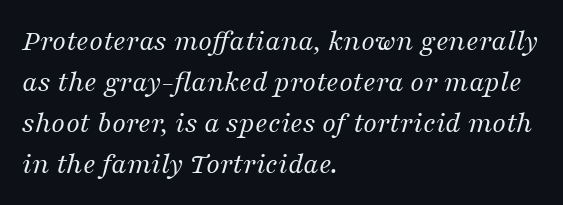
Is this a fixed-width face? No — the glyphs have proportional, varying widths. Compared with ordinary roman type, these characters are visibly tilted. The baseline area is clear. No extra ink here — the face is not bold. The leading is moderate, giving the passage an even texture. Short note: letters normally spaced.
